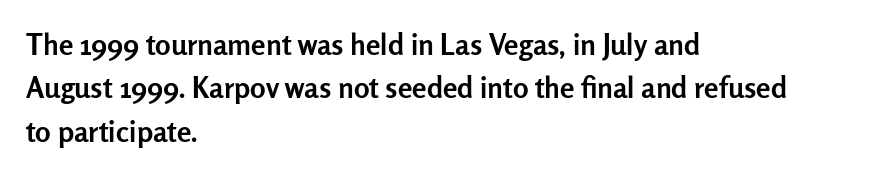
The strokes are fattened all the way to bold. Line spacing here is normal. Check where the strokes stop: nothing finishes them off — pure sans. Just letters on the line, the space beneath them empty. Does the copy run flush right? No — it runs flush left. Varying glyph widths throughout — classic text-font behaviour.
